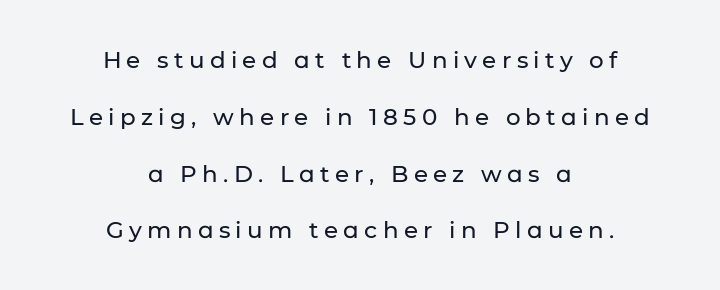
{"italic": "no", "underline": "no", "align": "center", "line_spacing": "loose", "line_spacing_ratio": 2.47, "letter_spacing": "wide", "letter_spacing_em": 0.23, "glyph_px": 23}
